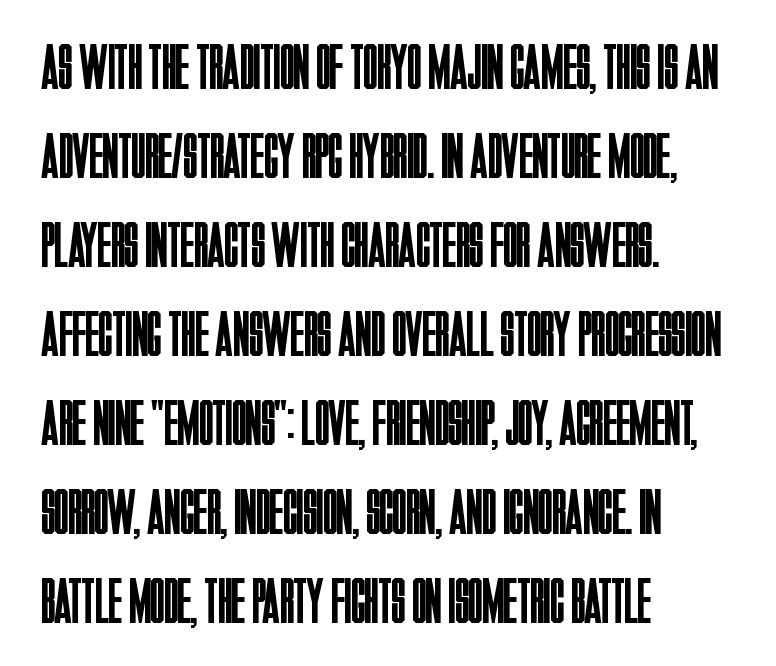
Q: Is the text bold? A: No.
Q: Is the text italic (slanted)? A: No, it is upright.
Q: Is the typeface a serif or a sans-serif typeface? A: Sans-serif.
Q: Is the text underlined? A: No.
Q: How is the paragraph aligned? A: Left-aligned.
Q: Is the spacing between letters normal or unusually wide? A: Normal.
Q: Is the spacing between lines tight, normal or loose? A: Normal.
Q: Width (condensed, normal, or wide)? A: Condensed.
Q: Stroke contrast? A: Low.
Q: x-height? A: Large.
Q: Monospaced? A: No.
